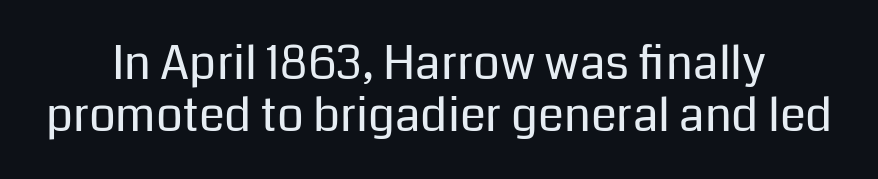
Q: Is the text bold? A: No.
Q: Is the text italic (slanted)? A: No, it is upright.
Q: Is the typeface a serif or a sans-serif typeface? A: Sans-serif.
Q: Is the text underlined? A: No.
Q: How is the paragraph aligned? A: Centered.
Q: Is the spacing between letters normal or unusually wide? A: Normal.
Q: Is the spacing between lines tight, normal or loose? A: Tight.
Q: Width (condensed, normal, or wide)? A: Normal.
Q: Stroke contrast? A: Low.
Q: x-height? A: Medium.
Q: Monospaced? A: No.
